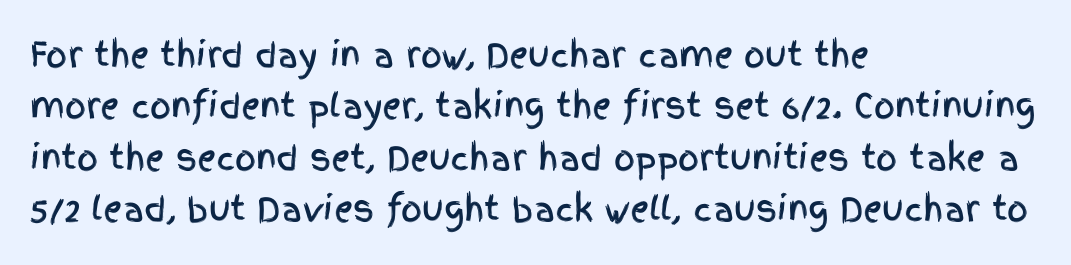
{"serif": "no", "italic": "no", "width": "condensed", "x_height": "large", "monospaced": "no", "underline": "no", "align": "left", "line_spacing": "normal", "line_spacing_ratio": 1.56, "letter_spacing": "normal", "letter_spacing_em": 0.0, "glyph_px": 33}
